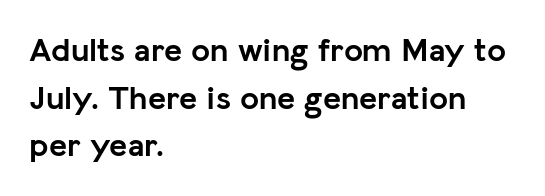
The image shows 34 px semibold sans-serif type, upright; set left-aligned, normal line spacing (1.4x), normal letter spacing, not underlined; low stroke contrast and a medium x-height.
